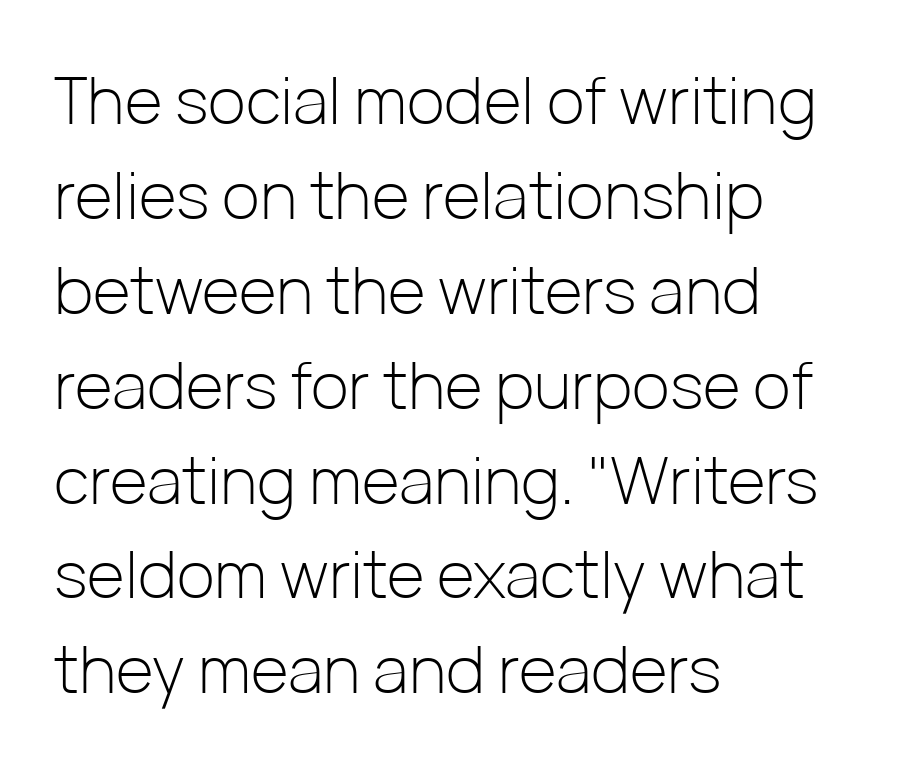
{"serif": "no", "italic": "no", "bold": "no", "weight": "light", "width": "normal", "stroke_contrast": "low", "x_height": "medium", "monospaced": "no", "underline": "no", "align": "left", "line_spacing": "normal", "line_spacing_ratio": 1.46, "letter_spacing": "normal", "letter_spacing_em": 0.0, "glyph_px": 65}
